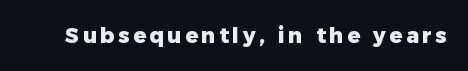
The image shows 21 px bold type, upright; set not underlined.
